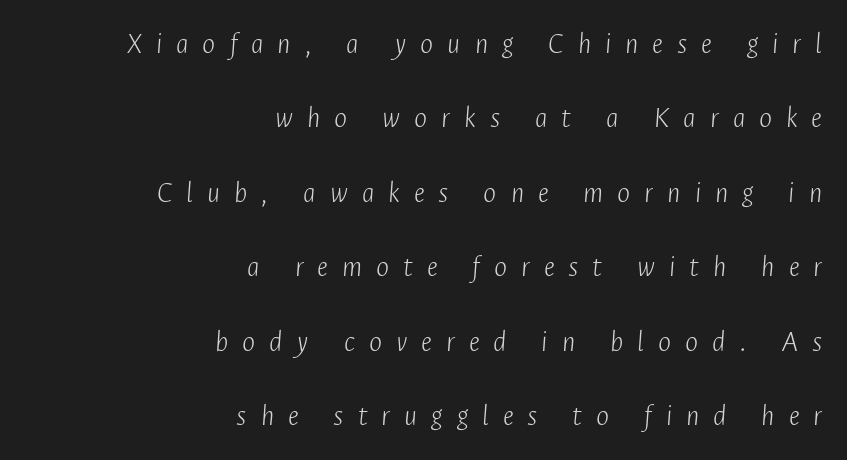
Q: Is the text bold? A: No.
Q: Is the text italic (slanted)? A: Yes, it leans right by about 4 degrees.
Q: Is the text underlined? A: No.
Q: How is the paragraph aligned? A: Right-aligned.
Q: Is the spacing between letters normal or unusually wide? A: Unusually wide.
Q: Is the spacing between lines tight, normal or loose? A: Loose.
Q: Width (condensed, normal, or wide)? A: Condensed.
Q: Stroke contrast? A: Low.
Q: x-height? A: Medium.
Q: Monospaced? A: No.
